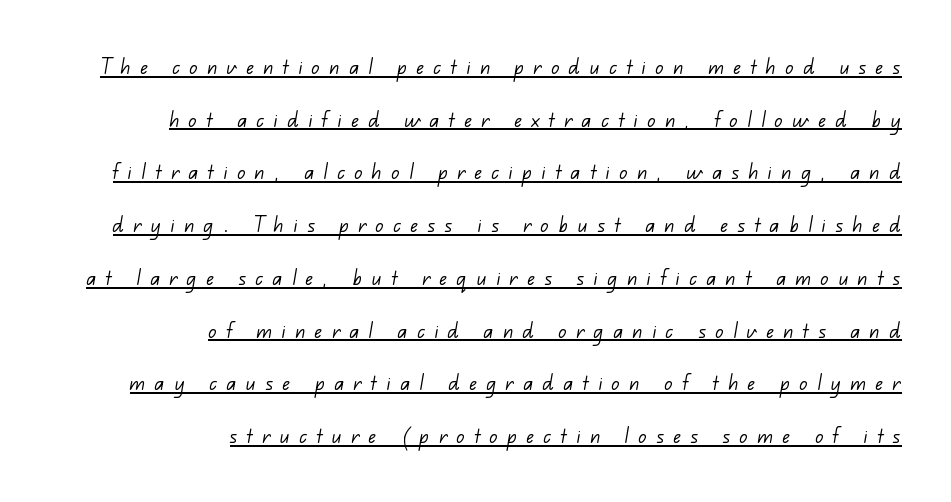
Q: Is the text bold? A: No.
Q: Is the text underlined? A: Yes.
Q: How is the paragraph aligned? A: Right-aligned.
Q: Is the spacing between letters normal or unusually wide? A: Unusually wide.
Q: Is the spacing between lines tight, normal or loose? A: Loose.
